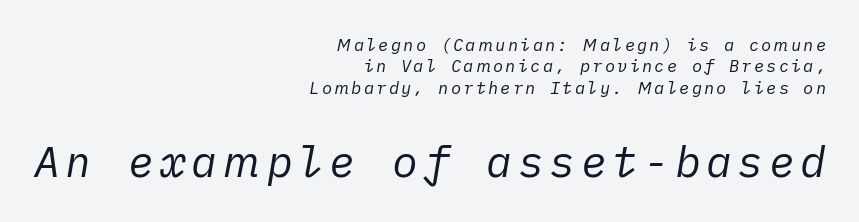
The image shows 43 px regular-weight type, italic (leaning right); set right-aligned, normal line spacing (1.26x), not underlined; the second (bottom) block is 2.53x larger; low stroke contrast and a medium x-height.
